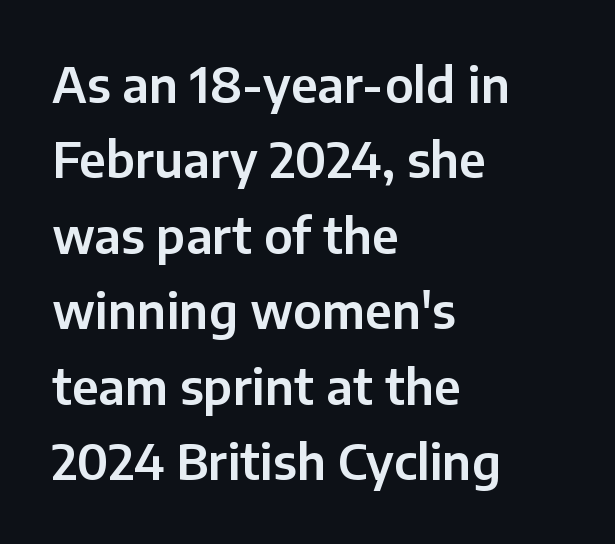
{"serif": "no", "italic": "no", "width": "normal", "stroke_contrast": "low", "x_height": "medium", "monospaced": "no", "underline": "no", "align": "left", "line_spacing": "normal", "line_spacing_ratio": 1.54, "letter_spacing": "normal", "letter_spacing_em": 0.0, "glyph_px": 49}
